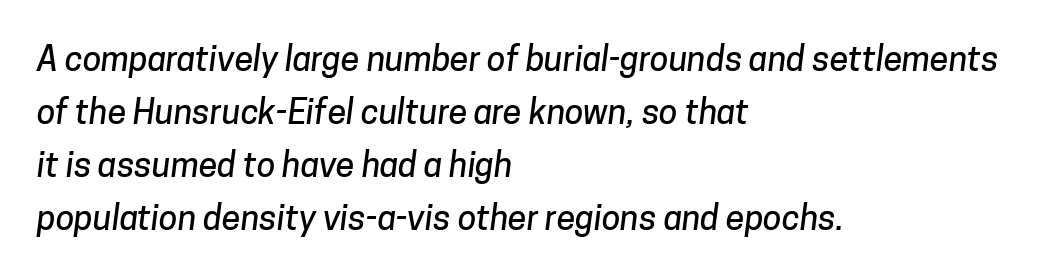
Q: Is the typeface a serif or a sans-serif typeface? A: Sans-serif.
Q: Is the text underlined? A: No.
Q: How is the paragraph aligned? A: Left-aligned.
Q: Is the spacing between letters normal or unusually wide? A: Normal.
Q: Is the spacing between lines tight, normal or loose? A: Normal.
Q: Width (condensed, normal, or wide)? A: Normal.
Q: Stroke contrast? A: Low.
Q: x-height? A: Medium.
Q: Monospaced? A: No.
